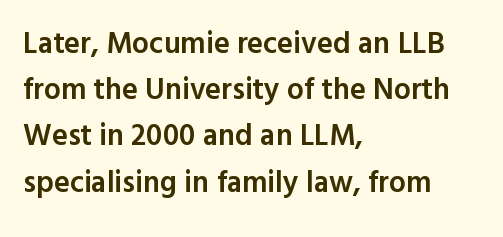
{"serif": "no", "italic": "no", "bold": "semi", "weight": "semibold", "width": "normal", "x_height": "medium", "monospaced": "no", "underline": "no", "align": "left", "line_spacing": "normal", "line_spacing_ratio": 1.54, "letter_spacing": "normal", "letter_spacing_em": 0.0, "glyph_px": 30}
